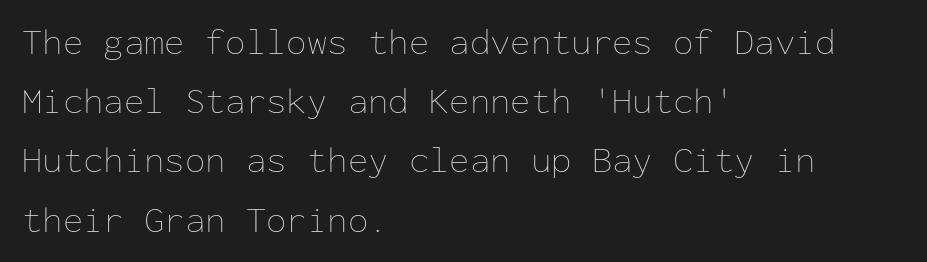
Q: Is the text bold? A: No.
Q: Is the text italic (slanted)? A: No, it is upright.
Q: Is the text underlined? A: No.
Q: How is the paragraph aligned? A: Left-aligned.
Q: Is the spacing between letters normal or unusually wide? A: Normal.
Q: Is the spacing between lines tight, normal or loose? A: Normal.
Q: Width (condensed, normal, or wide)? A: Normal.
Q: Stroke contrast? A: Low.
Q: x-height? A: Medium.
Q: Monospaced? A: Yes.
